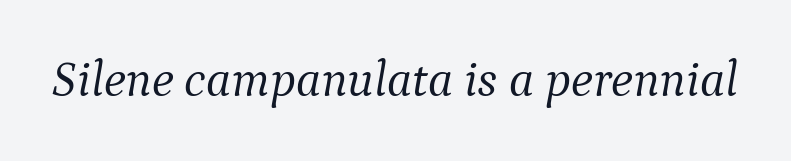
Q: Is the text bold? A: No.
Q: Is the text italic (slanted)? A: Yes, it leans right by about 9 degrees.
Q: Is the typeface a serif or a sans-serif typeface? A: Serif.
Q: Is the text underlined? A: No.
Q: Is the spacing between letters normal or unusually wide? A: Normal.
Q: Width (condensed, normal, or wide)? A: Normal.
Q: Stroke contrast? A: Medium.
Q: x-height? A: Medium.
Q: Monospaced? A: No.
